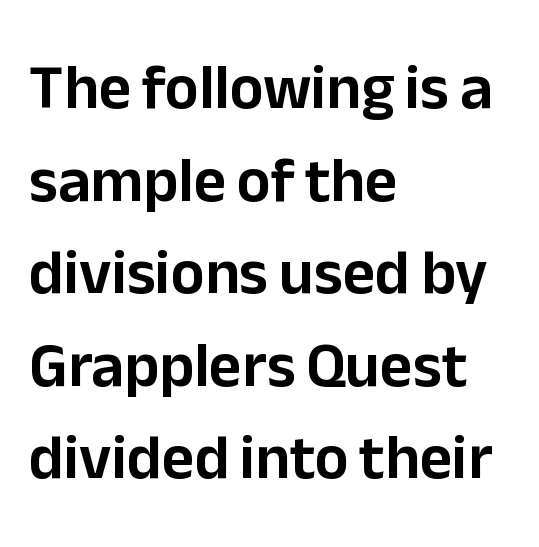
The image shows 63 px sans-serif type, upright; set left-aligned, normal line spacing (1.47x), normal letter spacing, not underlined; low stroke contrast and a medium x-height.
